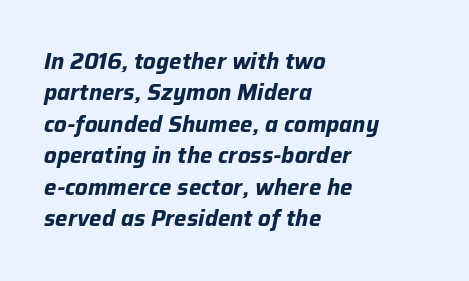
{"italic": "yes", "lean": "right", "slant_degrees": 12, "bold": "yes", "underline": "no", "align": "left", "line_spacing": "normal", "line_spacing_ratio": 1.43, "letter_spacing": "normal", "letter_spacing_em": 0.0, "glyph_px": 22}
